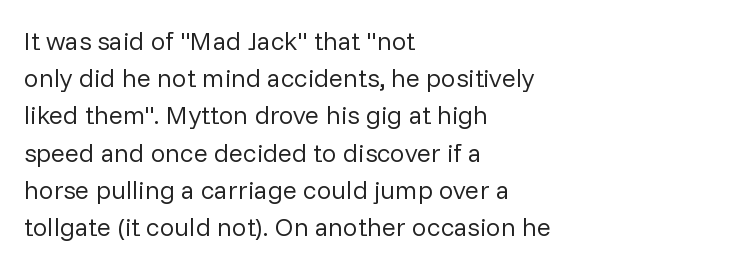
The image shows 26 px text type, upright; set left-aligned, normal line spacing (1.43x), normal letter spacing, not underlined.
